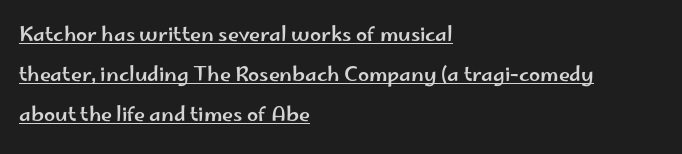
Q: Is the text italic (slanted)? A: No, it is upright.
Q: Is the text underlined? A: Yes.
Q: How is the paragraph aligned? A: Left-aligned.
Q: Is the spacing between letters normal or unusually wide? A: Normal.
Q: Is the spacing between lines tight, normal or loose? A: Loose.
